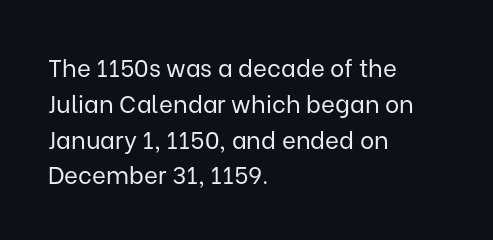
The image shows 24 px text type, upright; set left-aligned, normal line spacing (1.49x), normal letter spacing, not underlined.
